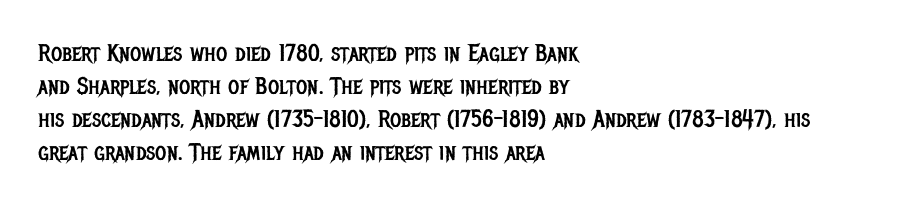
Horizontally, the lines are justified to the leading edge only. A roman cut, with each character standing at attention. The lines sit at an ordinary, default distance from one another. The font sits on the lighter half of the weight spectrum, regular included. Just letters on the line, the space beneath them empty. Standard letterfit; no display-style spreading of the glyphs.
